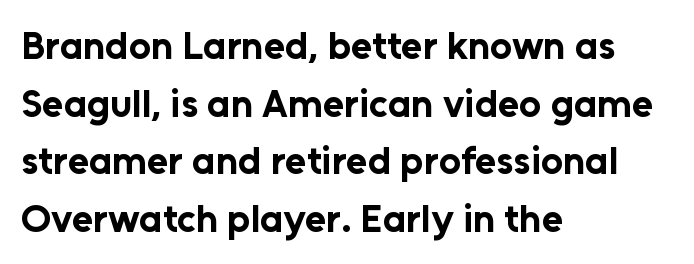
The image shows 39 px bold sans-serif type, upright; set left-aligned, normal line spacing (1.48x), normal letter spacing, not underlined; low stroke contrast and a medium x-height.
